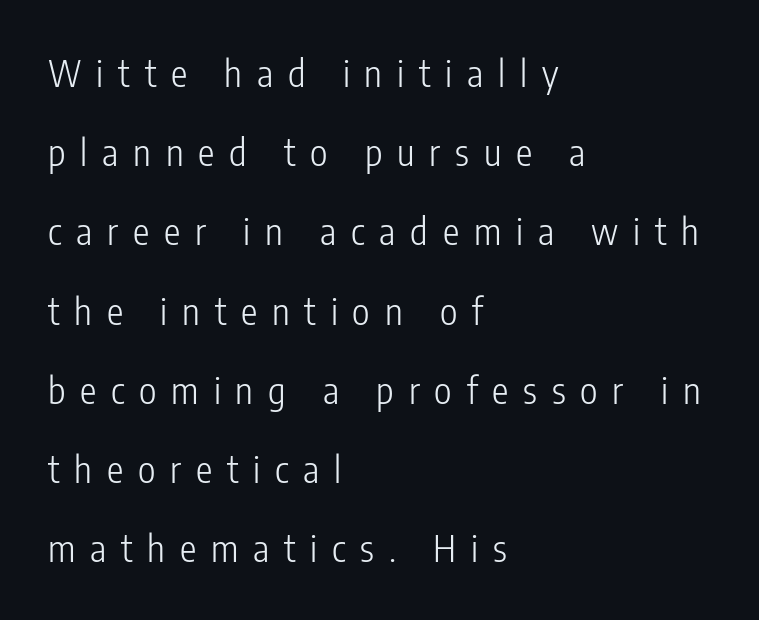
Q: Is the text bold? A: No.
Q: Is the text italic (slanted)? A: No, it is upright.
Q: Is the typeface a serif or a sans-serif typeface? A: Sans-serif.
Q: Is the text underlined? A: No.
Q: How is the paragraph aligned? A: Left-aligned.
Q: Is the spacing between letters normal or unusually wide? A: Unusually wide.
Q: Is the spacing between lines tight, normal or loose? A: Loose.
Q: Width (condensed, normal, or wide)? A: Condensed.
Q: Stroke contrast? A: Low.
Q: x-height? A: Medium.
Q: Monospaced? A: No.
